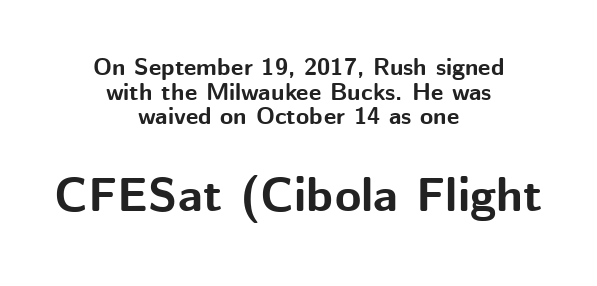
The font is running at its bold setting. Here the designer chose a conventional face with non-uniform glyph widths. Does the type have serifs? No, each stem ends abruptly. Does the bottom block carry the larger type? Yes, it does.
